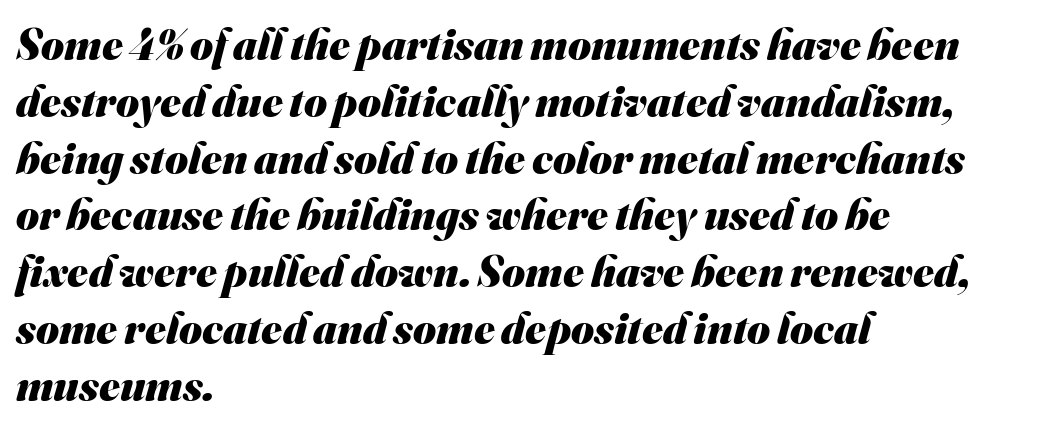
{"serif": "no", "bold": "yes", "weight": "heavy", "width": "normal", "stroke_contrast": "medium", "x_height": "small", "monospaced": "no", "underline": "no", "align": "left", "line_spacing": "normal", "line_spacing_ratio": 1.29, "letter_spacing": "normal", "letter_spacing_em": 0.0, "glyph_px": 44}
